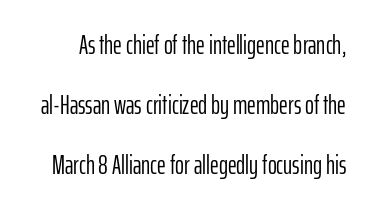
When letters stand straight like this, we call the style roman or upright. There is no visible air inserted between adjacent glyphs. Ink coverage per letter is moderate at most. The passage shown stacks its lines with a broad gap. Descender tails drop into unmarked territory.
